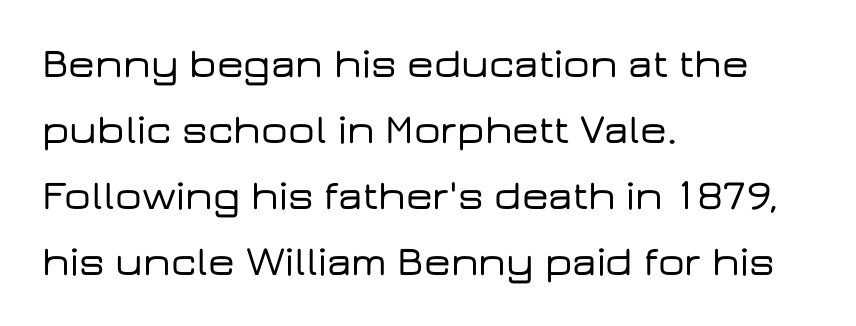
The designer went with a sans here, leaving each stem footless. These lines are set flush left with a ragged right edge. Posture: upright roman. Is the letter spacing exaggerated? No — it looks like the ordinary default. Regarding leading, the lines here are spaced in the standard way. Clear beneath every line of the passage.
